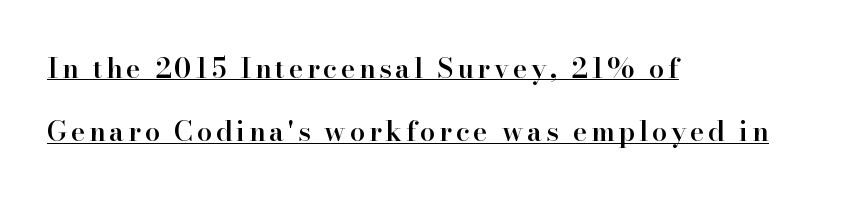
The leading is generous, giving the passage an open texture. When letters stand straight like this, we call the style roman or upright. The rendering uses a semibold face; strokes are thickened but not to full bold. The passage is arranged the way most books set body copy — flush left. Decoration check: the copy is underlined.
